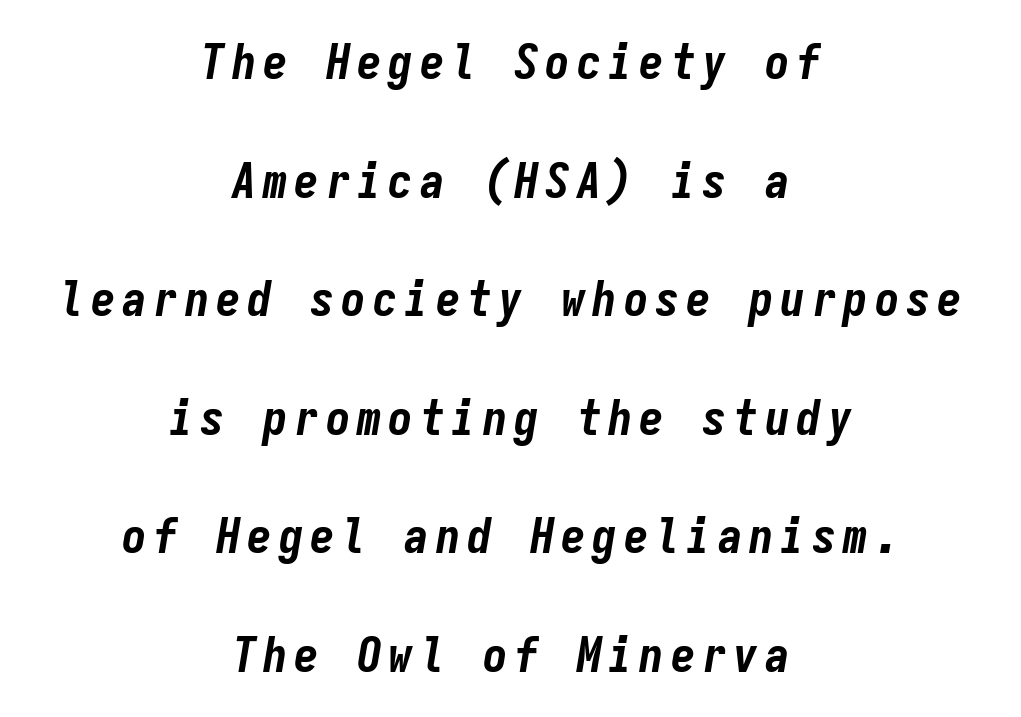
Q: Is the text bold? A: Yes.
Q: Is the text italic (slanted)? A: Yes, it leans right by about 9 degrees.
Q: Is the text underlined? A: No.
Q: How is the paragraph aligned? A: Centered.
Q: Is the spacing between lines tight, normal or loose? A: Loose.
Q: Width (condensed, normal, or wide)? A: Condensed.
Q: Stroke contrast? A: Low.
Q: x-height? A: Medium.
Q: Monospaced? A: Yes.
